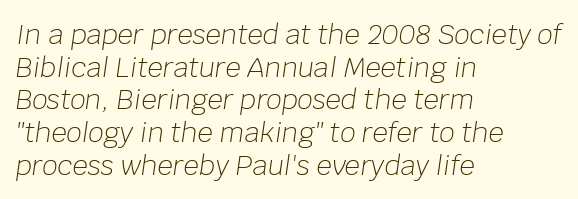
{"italic": "yes", "lean": "right", "slant_degrees": 8, "bold": "no", "underline": "no", "align": "left", "line_spacing_ratio": 1.21, "letter_spacing": "normal", "letter_spacing_em": 0.0, "glyph_px": 27}
